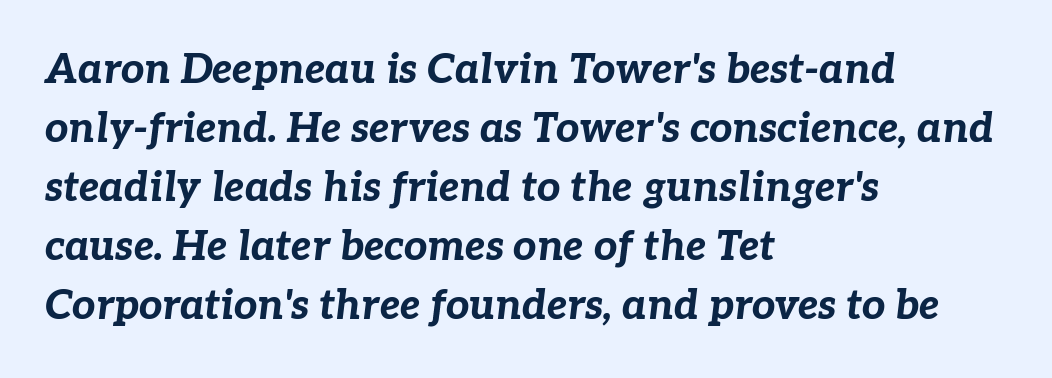
The image shows 41 px bold type, italic (leaning right); set left-aligned, normal line spacing (1.44x), normal letter spacing, not underlined; low stroke contrast and a medium x-height.
